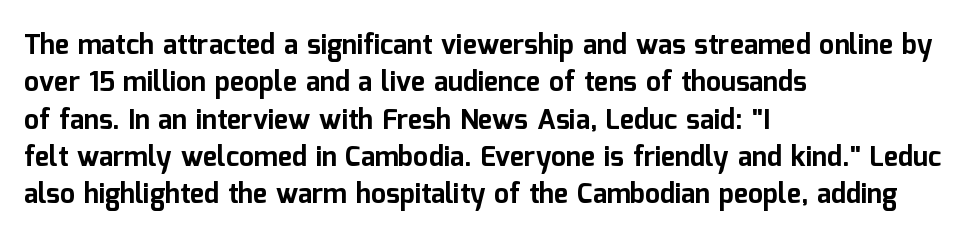
The image shows 27 px bold type, upright; set left-aligned, normal line spacing (1.38x), normal letter spacing, not underlined.
